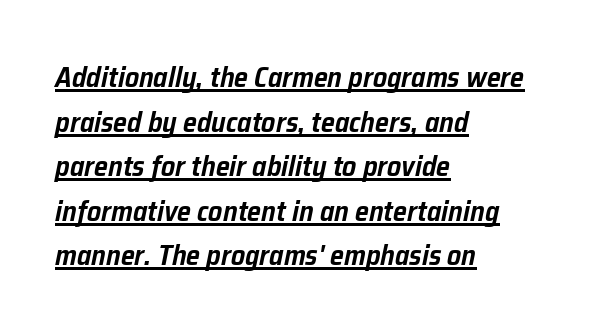
The image shows 28 px text type, italic (leaning right); set left-aligned, normal line spacing (1.59x), normal letter spacing, underlined; low stroke contrast and a medium x-height.
